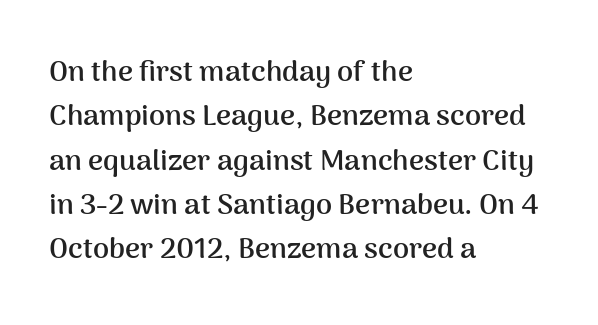
{"serif": "no", "italic": "no", "bold": "yes", "weight": "semibold", "width": "normal", "stroke_contrast": "medium", "x_height": "medium", "monospaced": "no", "underline": "no", "align": "left", "line_spacing": "normal", "line_spacing_ratio": 1.53, "letter_spacing": "normal", "letter_spacing_em": 0.0, "glyph_px": 29}
